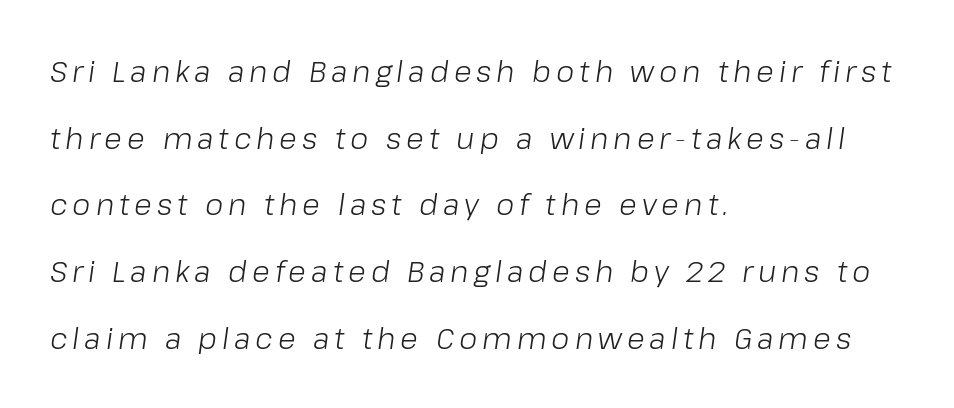
Q: Is the text bold? A: No.
Q: Is the text italic (slanted)? A: Yes, it leans right by about 8 degrees.
Q: Is the text underlined? A: No.
Q: How is the paragraph aligned? A: Left-aligned.
Q: Is the spacing between lines tight, normal or loose? A: Loose.
Q: Width (condensed, normal, or wide)? A: Normal.
Q: Stroke contrast? A: Low.
Q: x-height? A: Medium.
Q: Monospaced? A: No.
